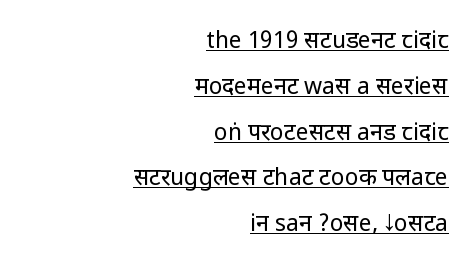
{"italic": "no", "bold": "no", "underline": "yes", "align": "right", "line_spacing": "loose", "line_spacing_ratio": 1.99, "letter_spacing": "normal", "letter_spacing_em": 0.0, "glyph_px": 23}
